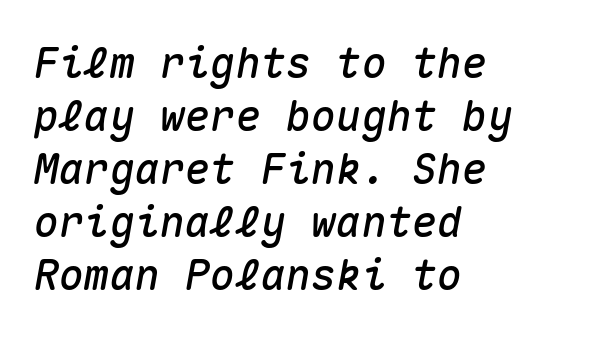
{"italic": "yes", "lean": "right", "slant_degrees": 10, "width": "normal", "stroke_contrast": "medium", "x_height": "medium", "monospaced": "yes", "underline": "no", "align": "left", "line_spacing": "normal", "line_spacing_ratio": 1.26, "letter_spacing": "normal", "letter_spacing_em": 0.0, "glyph_px": 42}
